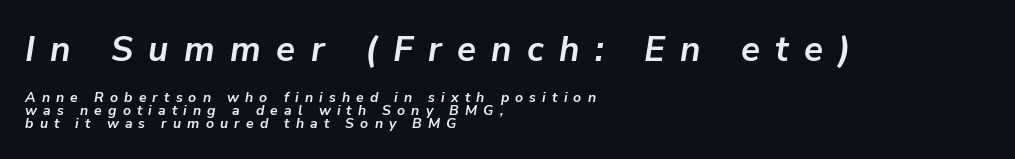
The image shows 35 px semibold type, italic (leaning right); set left-aligned, tight line spacing (0.96x), unusually wide letter spacing (+0.44 em), not underlined; the first (top) block is 2.5x larger; low stroke contrast and a medium x-height.
